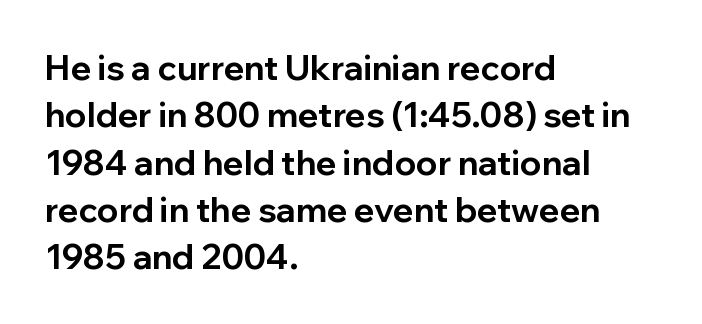
The lines are quadded left. Lines of text with bare space underneath. This rendering leaves character spacing at its baseline value. Ordinary non-slanted type is in use. I'd call this a sans setting — the letters go barefoot.
